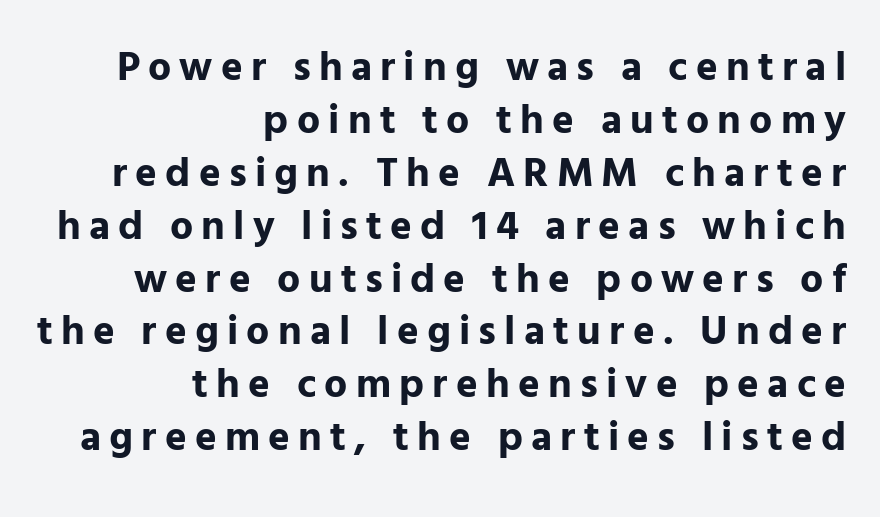
{"serif": "no", "italic": "no", "bold": "yes", "weight": "bold", "width": "normal", "stroke_contrast": "low", "x_height": "medium", "monospaced": "no", "underline": "no", "align": "right", "line_spacing": "normal", "line_spacing_ratio": 1.29, "letter_spacing": "wide", "letter_spacing_em": 0.2, "glyph_px": 41}
